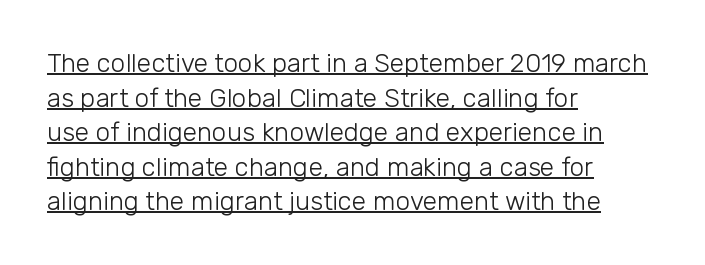
{"italic": "no", "bold": "no", "underline": "yes", "align": "left", "line_spacing": "normal", "line_spacing_ratio": 1.33, "letter_spacing": "normal", "letter_spacing_em": 0.0, "glyph_px": 26}
